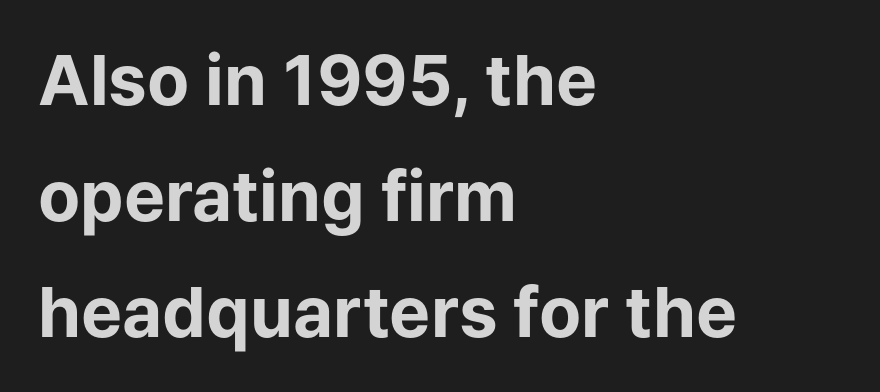
Q: Is the text bold? A: Yes.
Q: Is the text italic (slanted)? A: No, it is upright.
Q: Is the typeface a serif or a sans-serif typeface? A: Sans-serif.
Q: Is the text underlined? A: No.
Q: How is the paragraph aligned? A: Left-aligned.
Q: Is the spacing between letters normal or unusually wide? A: Normal.
Q: Is the spacing between lines tight, normal or loose? A: Normal.
Q: Width (condensed, normal, or wide)? A: Normal.
Q: Stroke contrast? A: Low.
Q: x-height? A: Medium.
Q: Monospaced? A: No.
